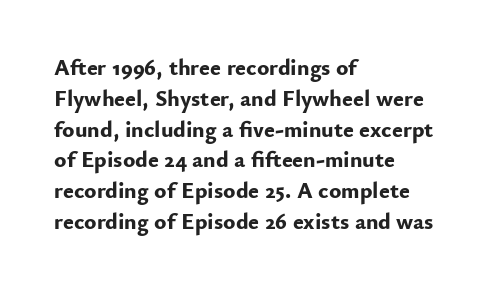
The image shows 23 px bold type, upright; set left-aligned, normal line spacing (1.34x), normal letter spacing, not underlined.
